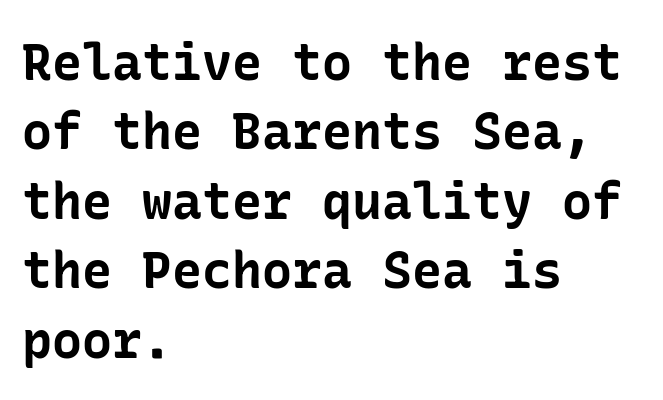
Q: Is the text bold? A: Yes.
Q: Is the text italic (slanted)? A: No, it is upright.
Q: Is the typeface a serif or a sans-serif typeface? A: Sans-serif.
Q: Is the text underlined? A: No.
Q: How is the paragraph aligned? A: Left-aligned.
Q: Is the spacing between letters normal or unusually wide? A: Normal.
Q: Is the spacing between lines tight, normal or loose? A: Normal.
Q: Width (condensed, normal, or wide)? A: Normal.
Q: Stroke contrast? A: Low.
Q: x-height? A: Medium.
